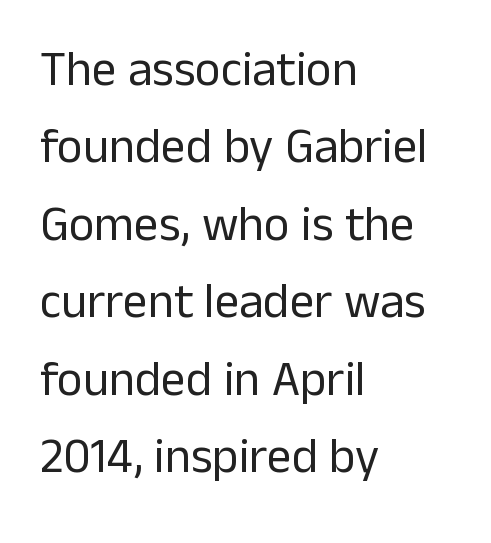
The image shows 49 px regular-weight sans-serif type, upright; set left-aligned, normal line spacing (1.58x), normal letter spacing, not underlined; low stroke contrast and a medium x-height.
